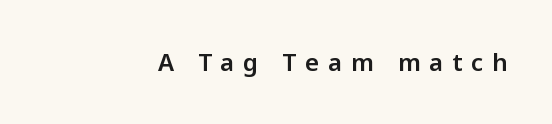
The image shows 24 px text type, upright; set unusually wide letter spacing (+0.37 em), not underlined.
